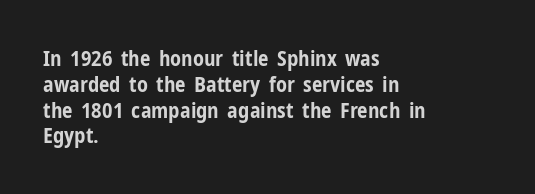
Q: Is the text bold? A: Yes.
Q: Is the text italic (slanted)? A: No, it is upright.
Q: Is the text underlined? A: No.
Q: How is the paragraph aligned? A: Left-aligned.
Q: Is the spacing between letters normal or unusually wide? A: Normal.
